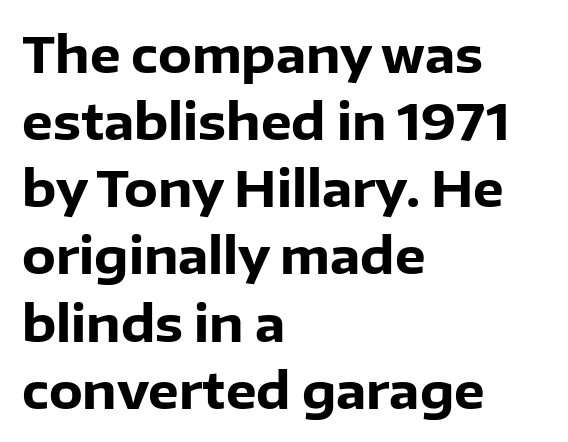
The paragraph shown leans on its left margin. Quick note: underline off. Plenty of ink on the page — the face is bold. The passage shown has conventional tracking throughout. Line spacing here is normal. Proportional: the letters do not fall into vertical columns.
